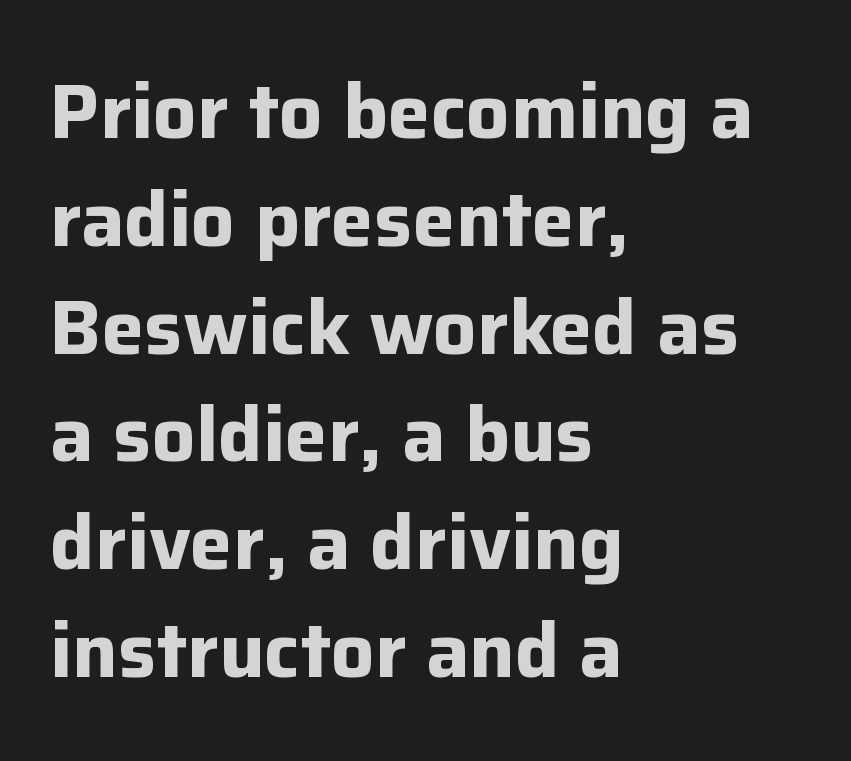
{"serif": "no", "italic": "no", "bold": "yes", "weight": "bold", "width": "normal", "stroke_contrast": "low", "x_height": "medium", "monospaced": "no", "underline": "no", "align": "left", "line_spacing": "normal", "line_spacing_ratio": 1.4, "letter_spacing": "normal", "letter_spacing_em": 0.0, "glyph_px": 77}
